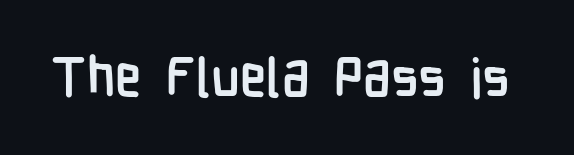
The image shows 54 px semibold, condensed sans-serif type, upright; set normal letter spacing, not underlined; low stroke contrast and a medium x-height.
